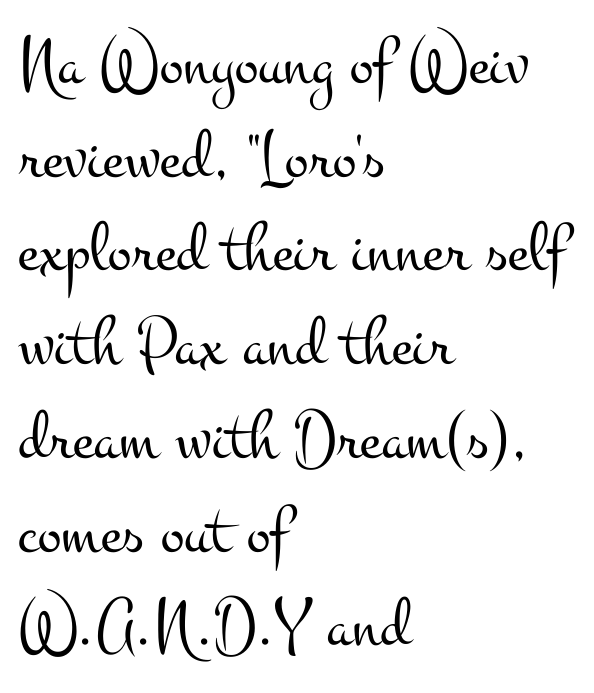
Just letters on the line, the space beneath them empty. The compositor pushed each line to the left boundary. Letterform terminals end in serifs throughout the passage. Students, note that the glyphs here touch the page at normal intervals.
